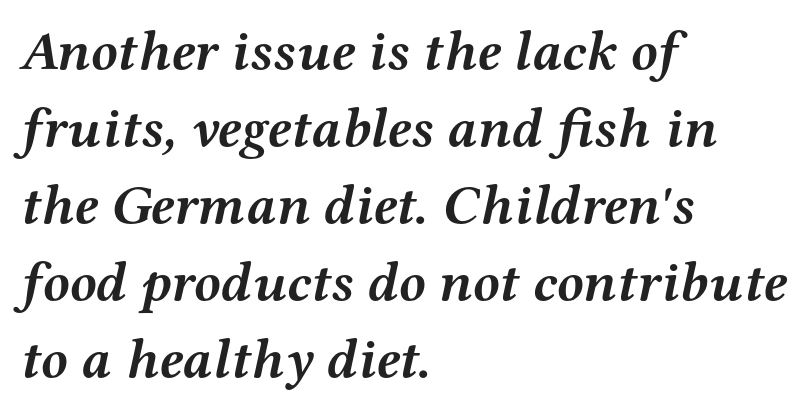
Little horizontal feet cap the strokes, marking this as serif type. Designer's note — italics engaged. The space between consecutive lines is moderate. There is no visible air inserted between adjacent glyphs. You'd pick this weight for a headline — it's a proper bold.
